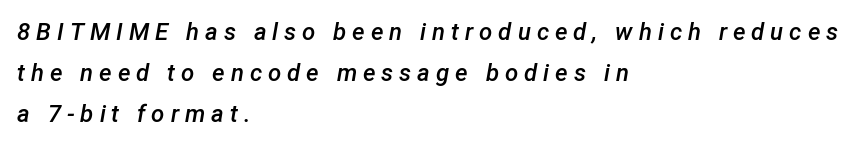
The image shows 24 px text type, italic (leaning right); set left-aligned, normal line spacing (1.7x), unusually wide letter spacing (+0.25 em), not underlined.
